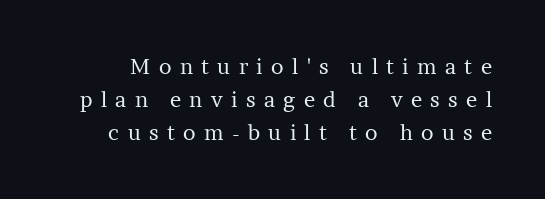
The image shows 21 px text type, upright; set normal line spacing (1.56x), unusually wide letter spacing (+0.4 em), not underlined.
